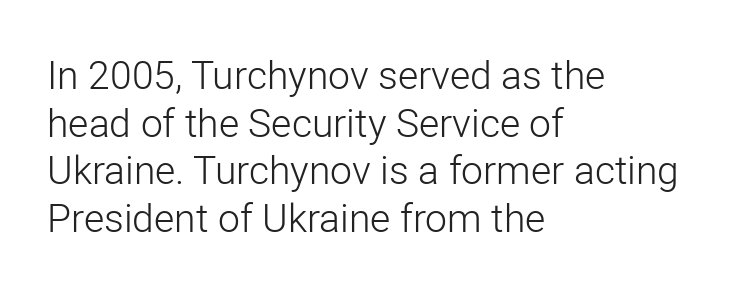
One-word summary of the alignment: left. The rendering uses natural spacing where letterforms have individual widths. Each word holds together tightly as a unit, with standard inter-letter gaps. The space directly below the letters is spotless. When letters stand straight like this, we call the style roman or upright.
